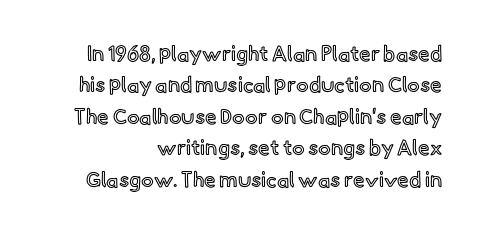
{"italic": "no", "underline": "no", "line_spacing": "normal", "line_spacing_ratio": 1.5, "letter_spacing": "normal", "letter_spacing_em": 0.0, "glyph_px": 21}
